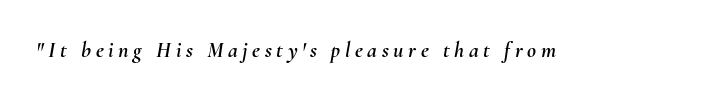
The image shows 22 px text type, italic (leaning right); set unusually wide letter spacing (+0.21 em), not underlined.
